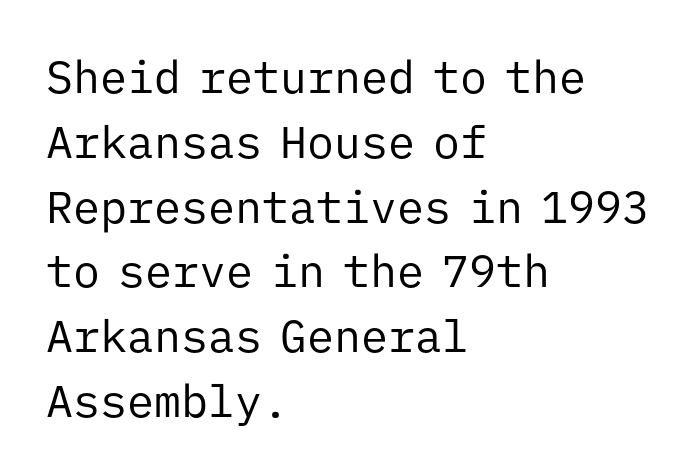
Q: Is the text bold? A: No.
Q: Is the text italic (slanted)? A: No, it is upright.
Q: Is the typeface a serif or a sans-serif typeface? A: Sans-serif.
Q: Is the text underlined? A: No.
Q: How is the paragraph aligned? A: Left-aligned.
Q: Is the spacing between letters normal or unusually wide? A: Normal.
Q: Is the spacing between lines tight, normal or loose? A: Normal.
Q: Width (condensed, normal, or wide)? A: Normal.
Q: Stroke contrast? A: Low.
Q: x-height? A: Medium.
Q: Monospaced? A: Yes.
